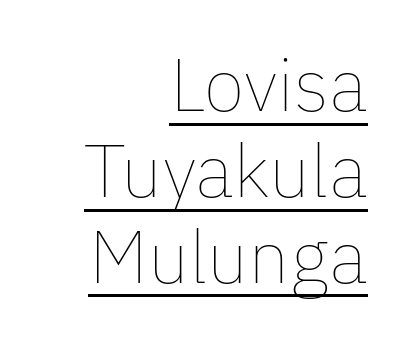
{"italic": "no", "bold": "no", "weight": "thin", "width": "normal", "stroke_contrast": "low", "x_height": "medium", "monospaced": "no", "underline": "yes", "align": "right", "line_spacing_ratio": 1.16, "letter_spacing": "normal", "letter_spacing_em": 0.0, "glyph_px": 74}
